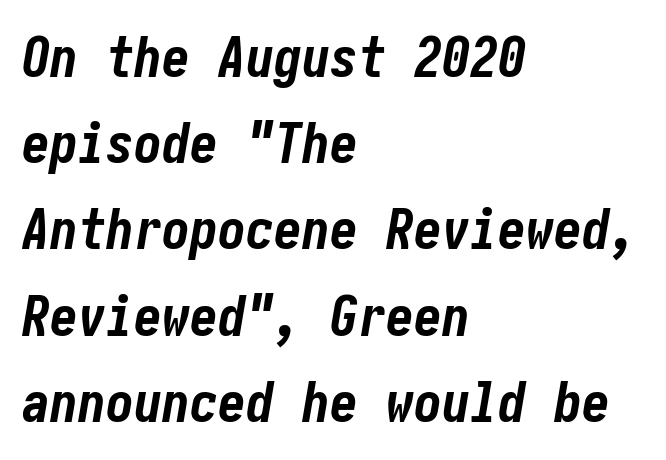
{"italic": "yes", "lean": "right", "slant_degrees": 10, "bold": "yes", "weight": "bold", "width": "condensed", "stroke_contrast": "low", "x_height": "medium", "underline": "no", "align": "left", "line_spacing": "normal", "line_spacing_ratio": 1.54, "letter_spacing": "normal", "letter_spacing_em": 0.0, "glyph_px": 56}
